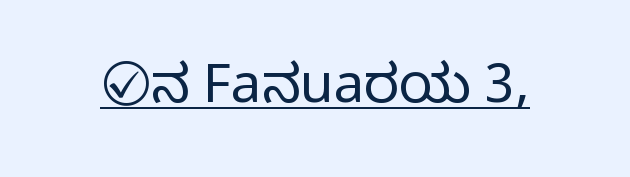
{"serif": "no", "italic": "no", "bold": "no", "weight": "regular", "width": "condensed", "stroke_contrast": "low", "x_height": "large", "monospaced": "no", "underline": "yes", "letter_spacing": "normal", "letter_spacing_em": 0.0, "glyph_px": 54}
